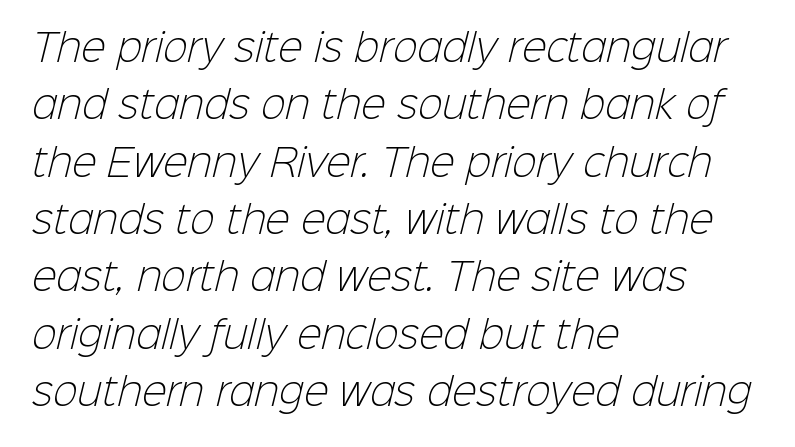
{"serif": "no", "bold": "no", "weight": "light", "width": "normal", "stroke_contrast": "low", "x_height": "medium", "monospaced": "no", "underline": "no", "align": "left", "line_spacing": "normal", "line_spacing_ratio": 1.55, "letter_spacing": "normal", "letter_spacing_em": 0.0, "glyph_px": 37}
